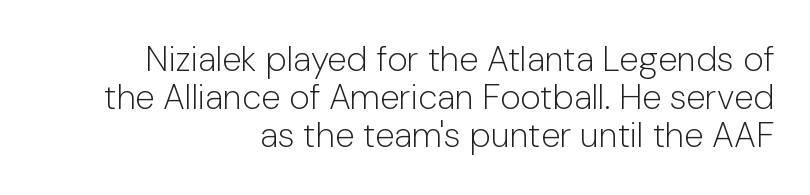
Note the varied advance widths — an 'i' is clearly narrower than an 'm'. How would I describe the line gaps? Narrow and economical. The rendering anchors every line to the right-hand side. A roman cut, with each character standing at attention. Letters have the restrained weight of plain body copy at most. The rendering keeps characters at their native spacing.
